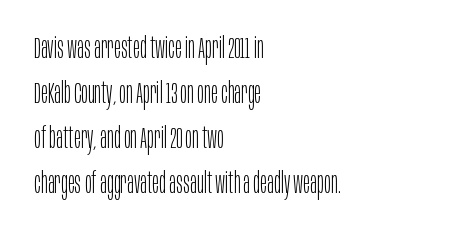
{"serif": "no", "italic": "no", "bold": "no", "weight": "light", "width": "condensed", "stroke_contrast": "low", "x_height": "large", "monospaced": "no", "underline": "no", "align": "left", "line_spacing": "normal", "line_spacing_ratio": 1.55, "letter_spacing": "normal", "letter_spacing_em": 0.0, "glyph_px": 29}
